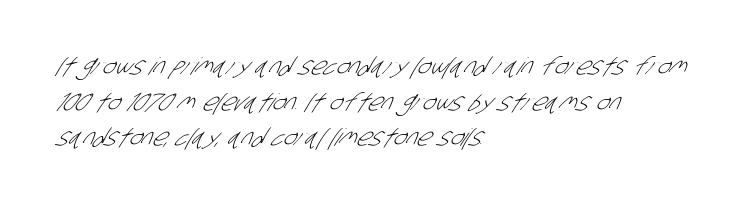
Honestly, the letter spacing is just normal — you wouldn't notice it. Weight: regular or lighter. Casual observation: everything's shoved over to the left. Clear beneath every line of the passage.
